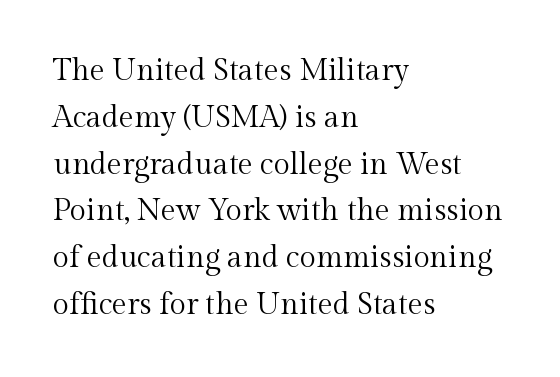
Q: Is the text bold? A: No.
Q: Is the text italic (slanted)? A: No, it is upright.
Q: Is the typeface a serif or a sans-serif typeface? A: Serif.
Q: Is the text underlined? A: No.
Q: How is the paragraph aligned? A: Left-aligned.
Q: Is the spacing between letters normal or unusually wide? A: Normal.
Q: Is the spacing between lines tight, normal or loose? A: Normal.
Q: Width (condensed, normal, or wide)? A: Normal.
Q: x-height? A: Medium.
Q: Monospaced? A: No.
